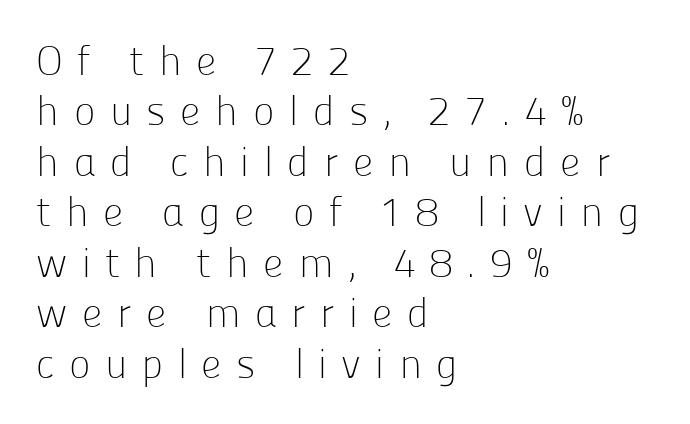
Q: Is the text bold? A: No.
Q: Is the text italic (slanted)? A: No, it is upright.
Q: Is the typeface a serif or a sans-serif typeface? A: Sans-serif.
Q: Is the text underlined? A: No.
Q: How is the paragraph aligned? A: Left-aligned.
Q: Is the spacing between letters normal or unusually wide? A: Unusually wide.
Q: Width (condensed, normal, or wide)? A: Normal.
Q: Stroke contrast? A: Low.
Q: x-height? A: Medium.
Q: Monospaced? A: No.
